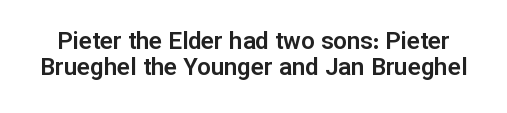
Q: Is the text italic (slanted)? A: No, it is upright.
Q: Is the text underlined? A: No.
Q: Is the spacing between letters normal or unusually wide? A: Normal.
Q: Is the spacing between lines tight, normal or loose? A: Tight.
